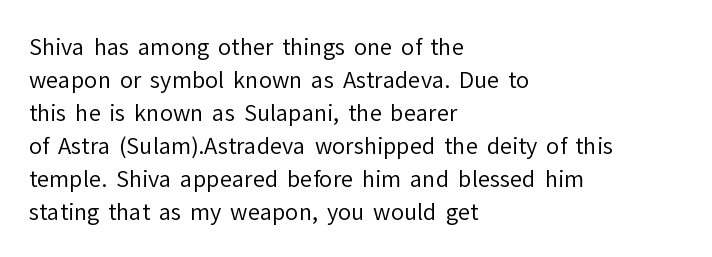
{"italic": "no", "bold": "no", "underline": "no", "align": "left", "line_spacing": "normal", "line_spacing_ratio": 1.5, "letter_spacing": "normal", "letter_spacing_em": 0.0, "glyph_px": 22}
